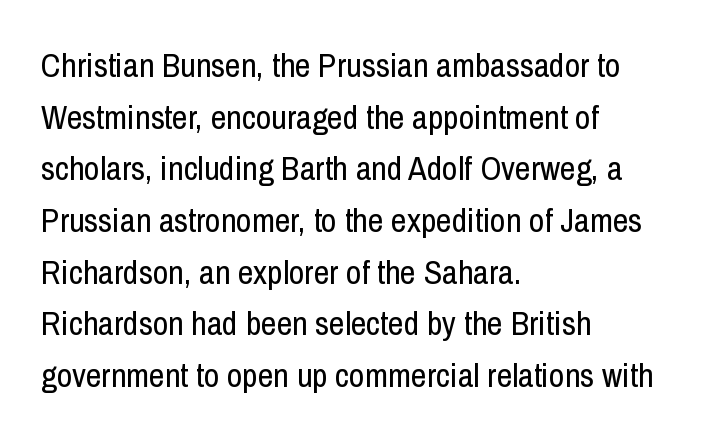
{"serif": "no", "italic": "no", "bold": "no", "weight": "regular", "width": "condensed", "stroke_contrast": "low", "x_height": "medium", "monospaced": "no", "underline": "no", "align": "left", "line_spacing": "normal", "line_spacing_ratio": 1.52, "letter_spacing": "normal", "letter_spacing_em": 0.0, "glyph_px": 34}
